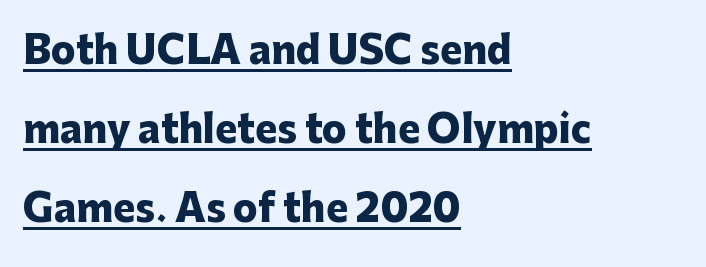
{"serif": "no", "italic": "no", "bold": "yes", "weight": "heavy", "width": "normal", "stroke_contrast": "low", "x_height": "medium", "monospaced": "no", "underline": "yes", "align": "left", "line_spacing": "loose", "line_spacing_ratio": 2.14, "letter_spacing": "normal", "letter_spacing_em": 0.0, "glyph_px": 37}
